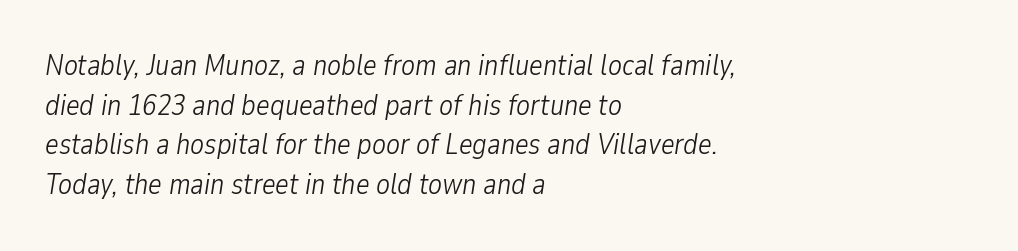
{"italic": "yes", "lean": "right", "slant_degrees": 9, "bold": "no", "weight": "light", "width": "condensed", "stroke_contrast": "low", "x_height": "medium", "monospaced": "no", "underline": "no", "align": "left", "line_spacing": "normal", "line_spacing_ratio": 1.37, "letter_spacing": "normal", "letter_spacing_em": 0.0, "glyph_px": 29}
